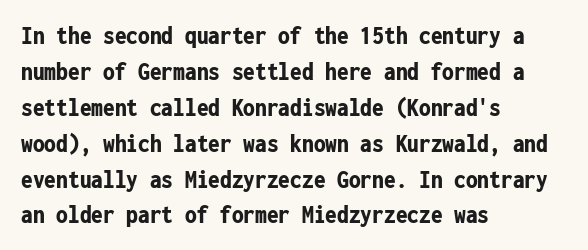
Weight: bold. Inter-character spacing is left at the font's built-in metrics. Check the space under the baseline: it is left empty. These lines sit exactly where default settings would place them. Compared with a centered layout, this one pins lines to the left instead.
